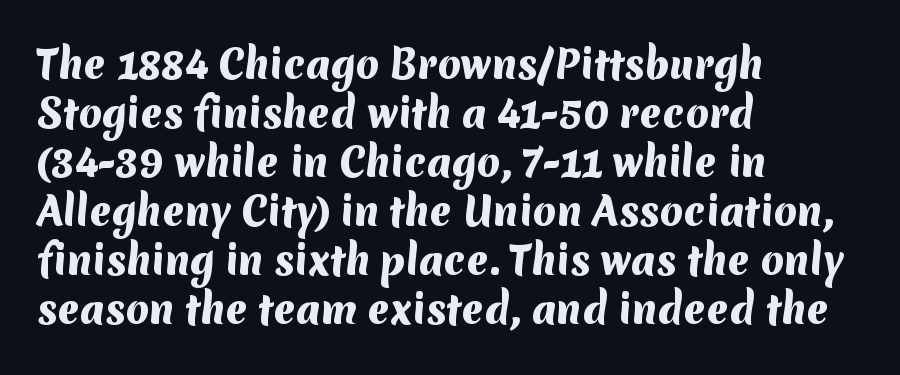
I'd describe the lettering as bold — thick and assertive. In terms of leading, this rendering sits right in the middle. How are the letters spaced? Ordinarily, with no added tracking. Has an underline been added? It has not. The rendering anchors every line to the left-hand side.
